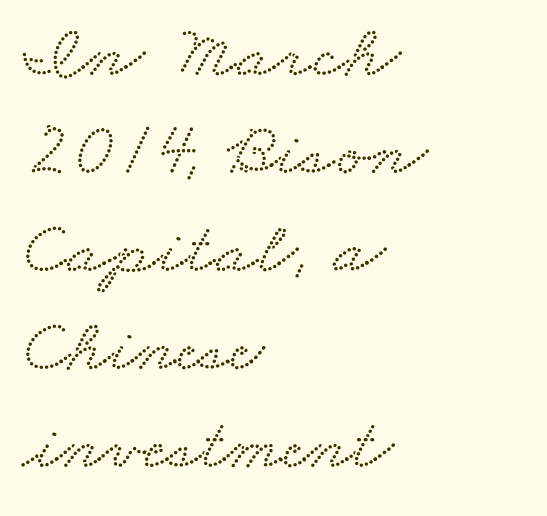
Q: Is the typeface a serif or a sans-serif typeface? A: Serif.
Q: Is the text underlined? A: No.
Q: How is the paragraph aligned? A: Left-aligned.
Q: Is the spacing between letters normal or unusually wide? A: Normal.
Q: Is the spacing between lines tight, normal or loose? A: Normal.
Q: Width (condensed, normal, or wide)? A: Wide.
Q: Stroke contrast? A: Low.
Q: x-height? A: Small.
Q: Monospaced? A: No.
